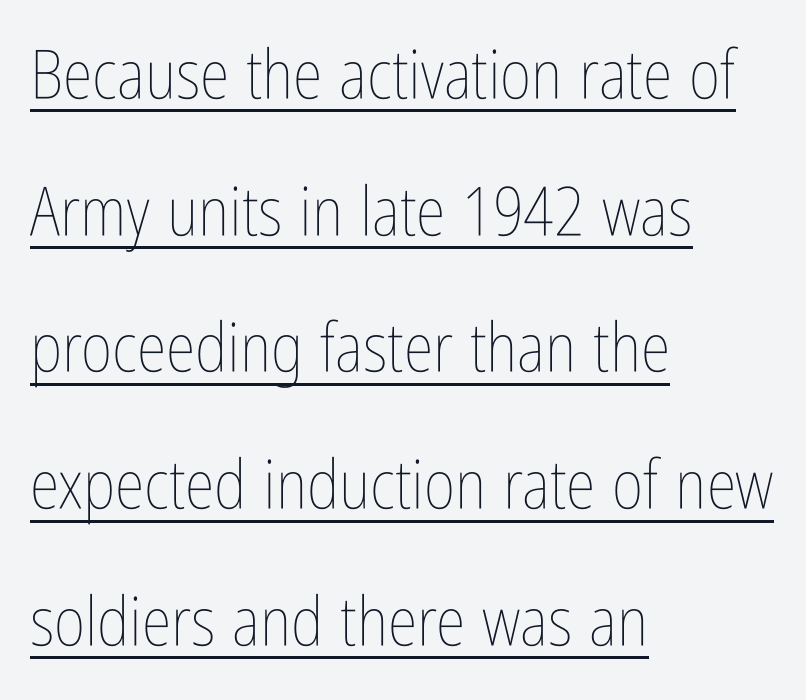
The typesetter chose a ragged-right arrangement here. This sample uses an upright cut, with every glyph sitting square on the baseline. You could not count columns in this text — the font is proportionally spaced. Glance below the letters and you will spot a drawn line. This reads as an unemphasized weight, regular at the heaviest.
